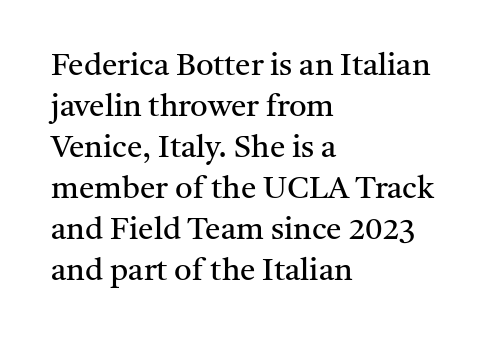
The image shows 31 px regular-weight serif type, upright; set left-aligned, normal line spacing (1.32x), normal letter spacing, not underlined; medium stroke contrast and a medium x-height.
